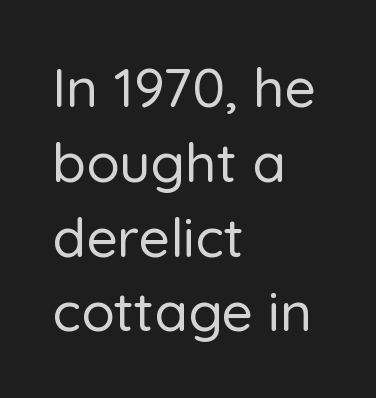
Q: Is the text italic (slanted)? A: No, it is upright.
Q: Is the typeface a serif or a sans-serif typeface? A: Sans-serif.
Q: Is the text underlined? A: No.
Q: How is the paragraph aligned? A: Left-aligned.
Q: Is the spacing between letters normal or unusually wide? A: Normal.
Q: Is the spacing between lines tight, normal or loose? A: Normal.
Q: Width (condensed, normal, or wide)? A: Normal.
Q: Stroke contrast? A: Low.
Q: x-height? A: Medium.
Q: Monospaced? A: No.
